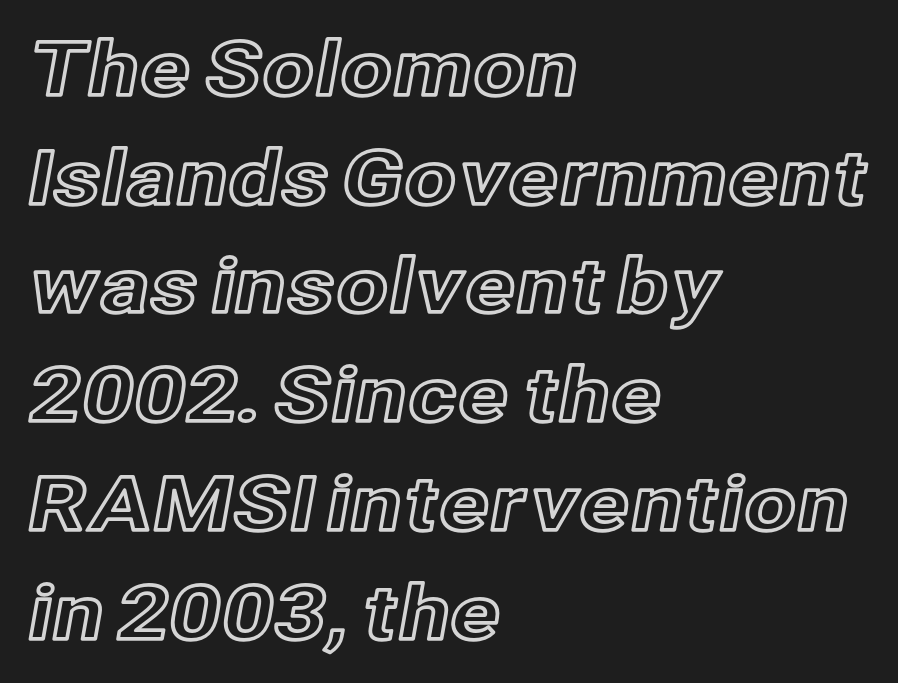
Each letter keeps its own natural width here, so spacing adapts to shape. You could call the tracking neutral — neither tight nor loose. The ragged edge is on the right, which tells us the setting is flush left. The rendering uses a moderate line-height, typical for paragraphs. Lines of text with bare space underneath.
